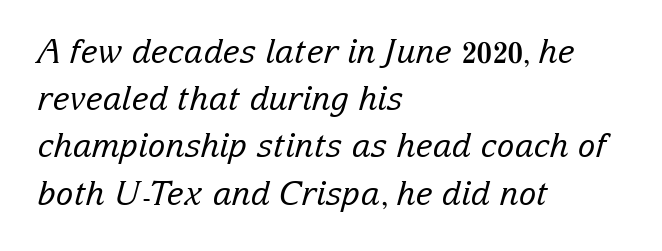
Q: Is the text bold? A: No.
Q: Is the text italic (slanted)? A: Yes, it leans right by about 15 degrees.
Q: Is the typeface a serif or a sans-serif typeface? A: Serif.
Q: Is the text underlined? A: No.
Q: How is the paragraph aligned? A: Left-aligned.
Q: Is the spacing between letters normal or unusually wide? A: Normal.
Q: Is the spacing between lines tight, normal or loose? A: Normal.
Q: Width (condensed, normal, or wide)? A: Normal.
Q: Stroke contrast? A: Low.
Q: x-height? A: Medium.
Q: Monospaced? A: No.
